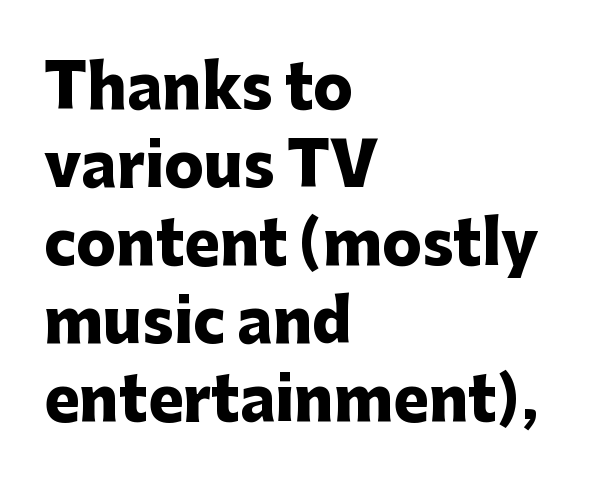
{"serif": "no", "italic": "no", "bold": "yes", "weight": "heavy", "width": "normal", "stroke_contrast": "low", "x_height": "medium", "monospaced": "no", "underline": "no", "align": "left", "line_spacing": "normal", "line_spacing_ratio": 1.32, "letter_spacing": "normal", "letter_spacing_em": 0.0, "glyph_px": 59}
